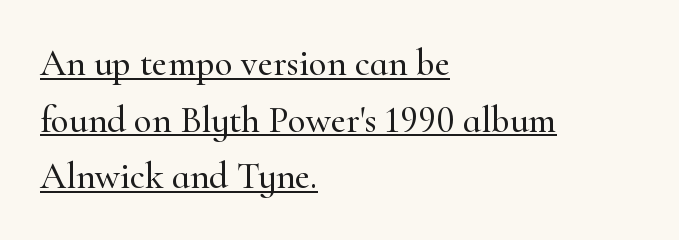
Q: Is the text italic (slanted)? A: No, it is upright.
Q: Is the typeface a serif or a sans-serif typeface? A: Serif.
Q: Is the text underlined? A: Yes.
Q: How is the paragraph aligned? A: Left-aligned.
Q: Is the spacing between letters normal or unusually wide? A: Normal.
Q: Is the spacing between lines tight, normal or loose? A: Normal.
Q: Width (condensed, normal, or wide)? A: Normal.
Q: Stroke contrast? A: High.
Q: x-height? A: Small.
Q: Monospaced? A: No.
